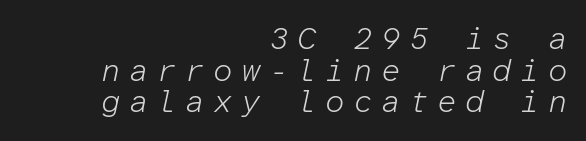
The image shows 31 px light type, italic (leaning right), monospaced; set right-aligned, tight line spacing (1.02x), unusually wide letter spacing (+0.27 em), not underlined; low stroke contrast and a medium x-height.
